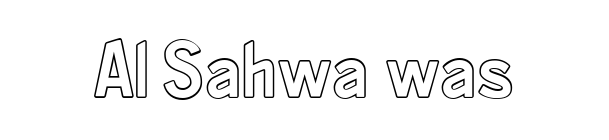
Q: Is the text italic (slanted)? A: No, it is upright.
Q: Is the text underlined? A: No.
Q: How is the paragraph aligned? A: Centered.
Q: Is the spacing between letters normal or unusually wide? A: Normal.
Q: Width (condensed, normal, or wide)? A: Condensed.
Q: x-height? A: Small.
Q: Monospaced? A: No.
